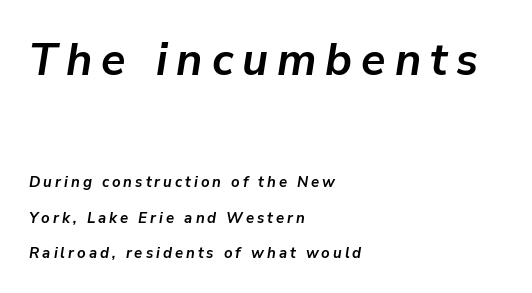
Q: Is the text bold? A: Yes.
Q: Is the text italic (slanted)? A: Yes, it leans right by about 9 degrees.
Q: Is the text underlined? A: No.
Q: How is the paragraph aligned? A: Left-aligned.
Q: Is the spacing between letters normal or unusually wide? A: Unusually wide.
Q: Is the spacing between lines tight, normal or loose? A: Loose.
Q: Which block of text is set in a larger size, the first (top) or the second (bottom)? A: The first (top) one.
Q: Width (condensed, normal, or wide)? A: Normal.
Q: Stroke contrast? A: Low.
Q: x-height? A: Medium.
Q: Monospaced? A: No.
